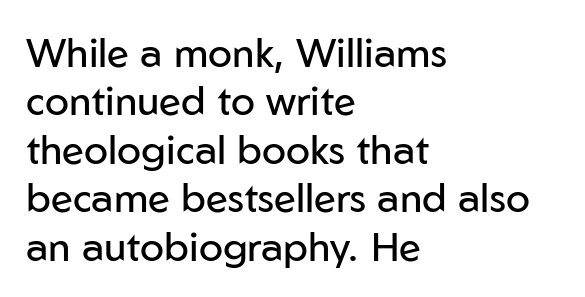
Q: Is the text bold? A: No.
Q: Is the text italic (slanted)? A: No, it is upright.
Q: Is the typeface a serif or a sans-serif typeface? A: Sans-serif.
Q: Is the text underlined? A: No.
Q: How is the paragraph aligned? A: Left-aligned.
Q: Is the spacing between letters normal or unusually wide? A: Normal.
Q: Width (condensed, normal, or wide)? A: Normal.
Q: Stroke contrast? A: Low.
Q: x-height? A: Medium.
Q: Monospaced? A: No.
